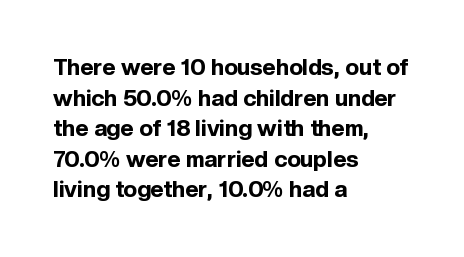
{"italic": "no", "bold": "yes", "underline": "no", "align": "left", "line_spacing": "normal", "line_spacing_ratio": 1.33, "letter_spacing": "normal", "letter_spacing_em": 0.0, "glyph_px": 23}
